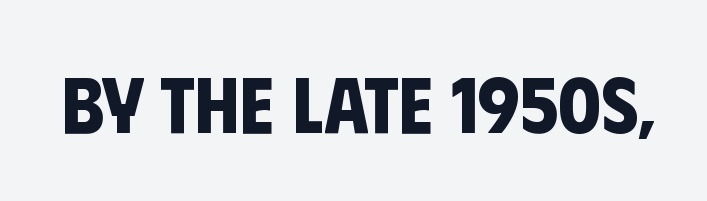
Q: Is the text bold? A: Yes.
Q: Is the typeface a serif or a sans-serif typeface? A: Sans-serif.
Q: Is the text underlined? A: No.
Q: Is the spacing between letters normal or unusually wide? A: Normal.
Q: Width (condensed, normal, or wide)? A: Condensed.
Q: Stroke contrast? A: Low.
Q: x-height? A: Large.
Q: Monospaced? A: No.
